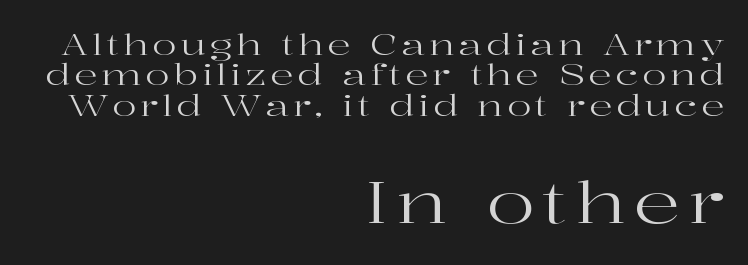
Do the characters align in a grid? No, the font is proportional. Serif or sans? Serif — the stroke terminals have little feet. The rag falls on the left side of this text block. Larger block? The one below; the one above is distinctly smaller. The cut favours lightness, reaching ordinary text weight at its darkest. This sample trades vertical openness for compactness between lines.
